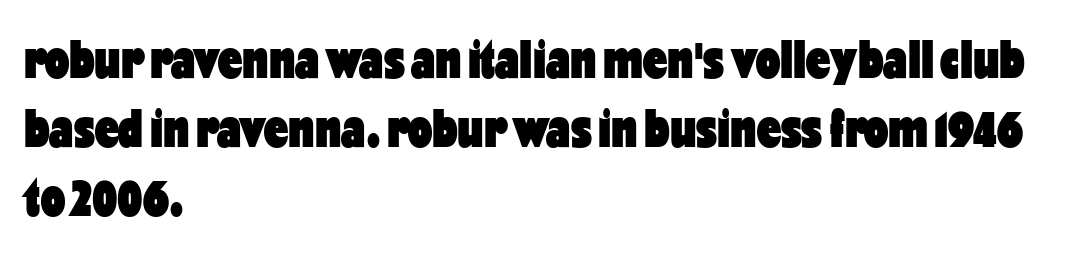
Bare-footed words on every line. Which margin do the lines hug? The left one — the right edge is uneven. Does the leading feel generous? No, just average. Style check: upright.
